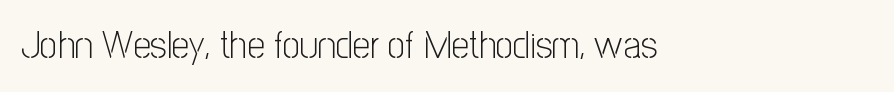
{"serif": "no", "italic": "no", "bold": "no", "weight": "light", "width": "condensed", "stroke_contrast": "low", "x_height": "medium", "monospaced": "no", "underline": "no", "align": "left", "letter_spacing": "normal", "letter_spacing_em": 0.0, "glyph_px": 39}
